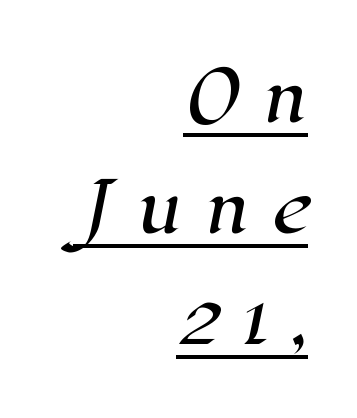
Q: Is the typeface a serif or a sans-serif typeface? A: Serif.
Q: Is the text underlined? A: Yes.
Q: How is the paragraph aligned? A: Right-aligned.
Q: Is the spacing between letters normal or unusually wide? A: Unusually wide.
Q: Is the spacing between lines tight, normal or loose? A: Normal.
Q: Width (condensed, normal, or wide)? A: Normal.
Q: Stroke contrast? A: High.
Q: x-height? A: Medium.
Q: Monospaced? A: No.
